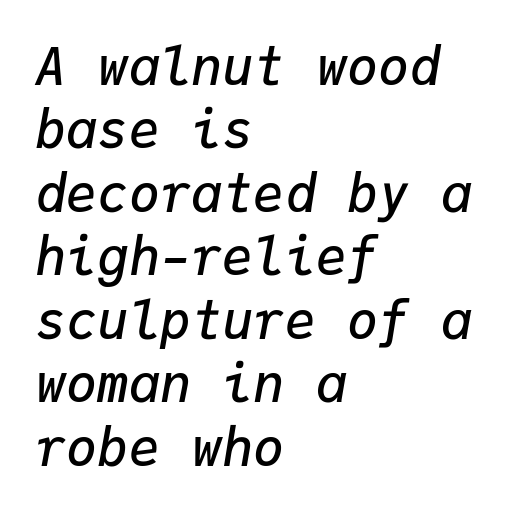
Posture: slanted. The passage is arranged the way most books set body copy — flush left. Think of a typewriter: that constant character pitch is what you see here. The space directly below the letters is spotless. This sample uses plain, unmodified letter spacing. The font is running at a semibold setting, under full bold.
